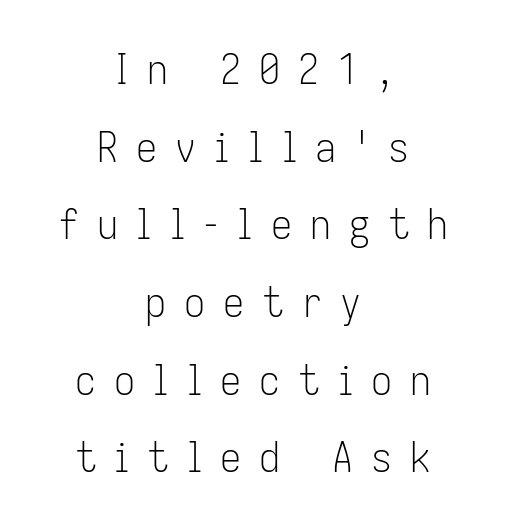
{"serif": "no", "italic": "no", "bold": "no", "weight": "light", "width": "condensed", "stroke_contrast": "low", "x_height": "medium", "monospaced": "no", "underline": "no", "align": "center", "line_spacing_ratio": 1.85, "letter_spacing": "wide", "letter_spacing_em": 0.43, "glyph_px": 42}
